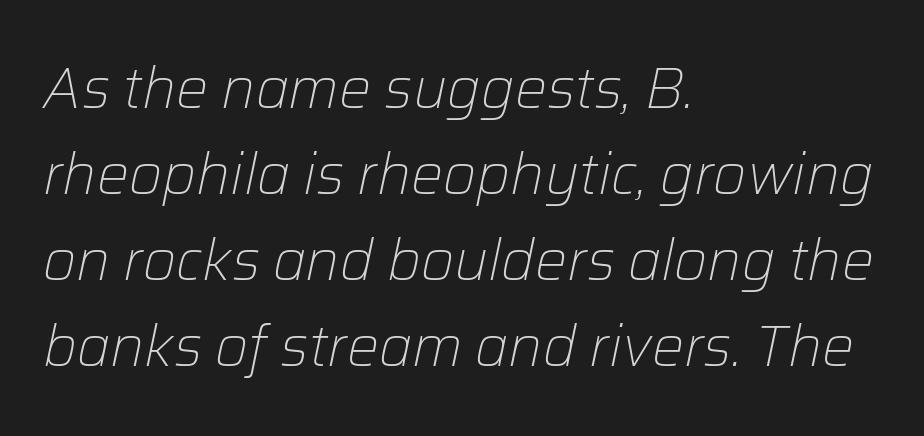
Underlining? Definitely not there. The rendering anchors every line to the left-hand side. Rows of type keep a routine distance in the vertical direction. You could not count columns in this text — the font is proportionally spaced.
